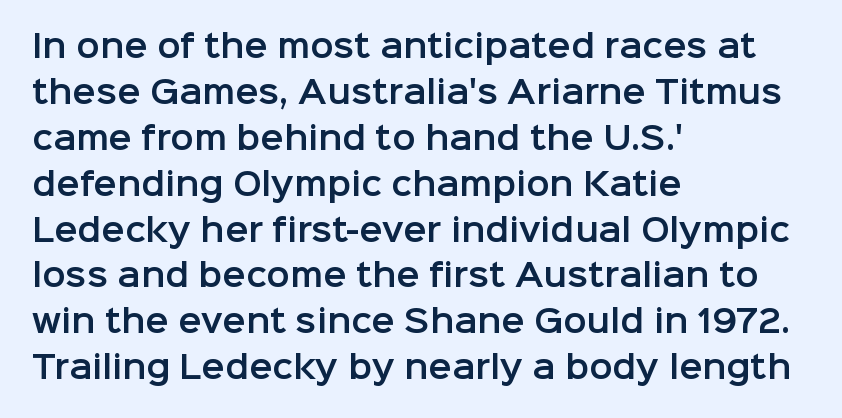
The image shows 31 px sans-serif type, upright; set left-aligned, normal line spacing (1.48x), normal letter spacing, not underlined; low stroke contrast and a medium x-height.
